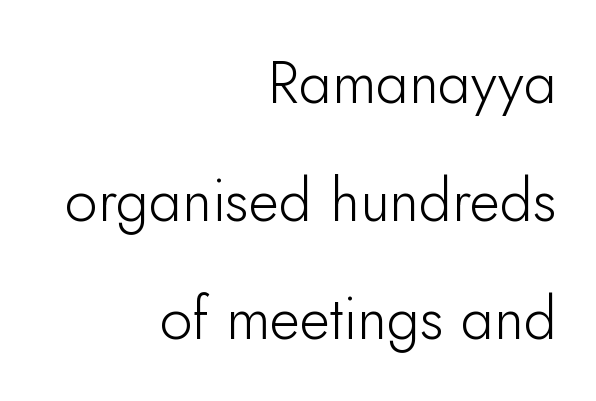
{"serif": "no", "italic": "no", "bold": "no", "weight": "light", "width": "normal", "stroke_contrast": "low", "x_height": "small", "monospaced": "no", "underline": "no", "align": "right", "line_spacing": "loose", "line_spacing_ratio": 2.0, "letter_spacing": "normal", "letter_spacing_em": 0.0, "glyph_px": 59}
